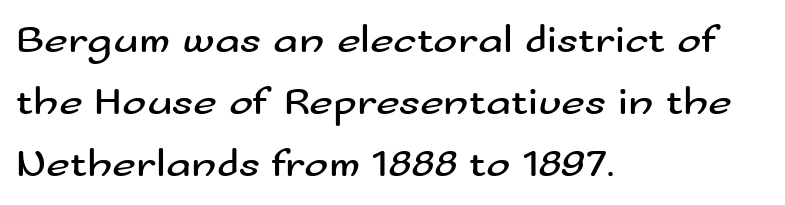
Q: Is the text bold? A: No.
Q: Is the text italic (slanted)? A: No, it is upright.
Q: Is the typeface a serif or a sans-serif typeface? A: Sans-serif.
Q: Is the text underlined? A: No.
Q: How is the paragraph aligned? A: Left-aligned.
Q: Is the spacing between letters normal or unusually wide? A: Normal.
Q: Is the spacing between lines tight, normal or loose? A: Normal.
Q: Width (condensed, normal, or wide)? A: Wide.
Q: Stroke contrast? A: Medium.
Q: x-height? A: Small.
Q: Monospaced? A: No.
